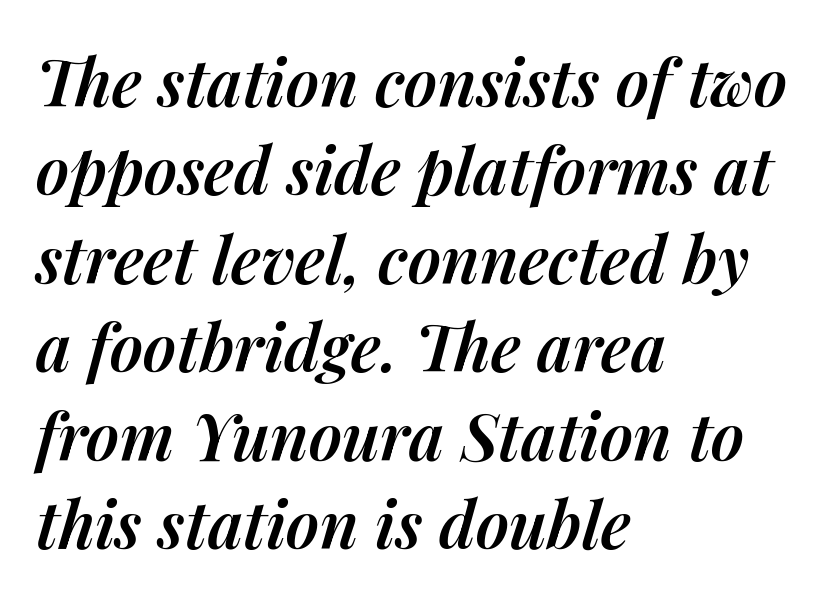
These lines carry some extra weight — a demibold, not a full bold. The designer left line spacing at the default. Characters follow at the spacing the type designer built in. Tall strokes in this sample are angled rather than plumb. Letters rest on an invisible, unmarked baseline. The letters advance in unequal steps, a hallmark of proportional type.
